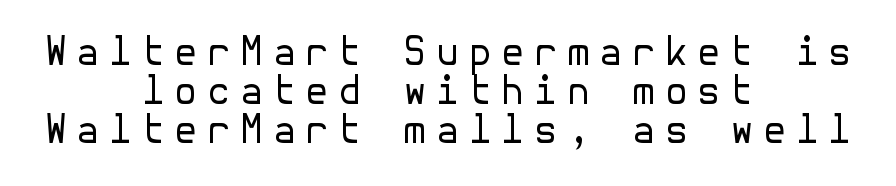
{"serif": "no", "italic": "no", "bold": "no", "weight": "regular", "width": "normal", "stroke_contrast": "low", "x_height": "medium", "underline": "no", "align": "center", "line_spacing": "tight", "line_spacing_ratio": 1.0, "letter_spacing": "wide", "letter_spacing_em": 0.22, "glyph_px": 39}
